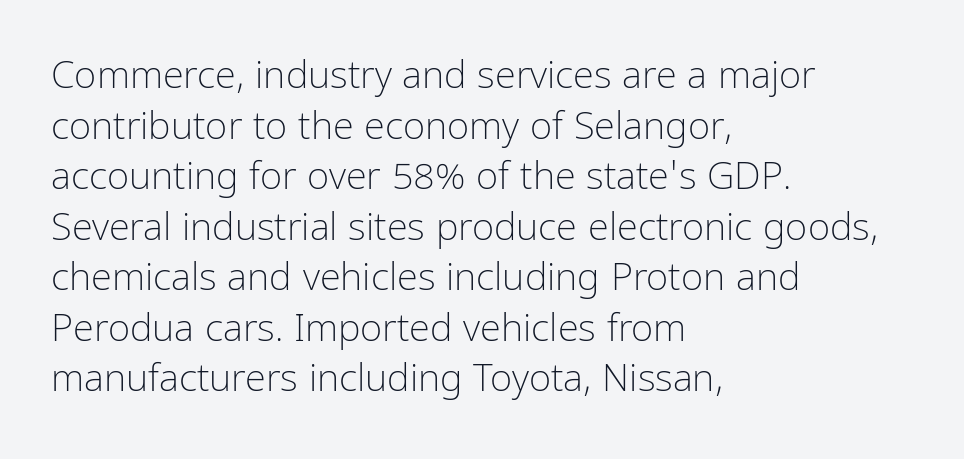
The image shows 38 px light, condensed sans-serif type, upright; set left-aligned, normal line spacing (1.33x), normal letter spacing, not underlined; low stroke contrast and a medium x-height.
